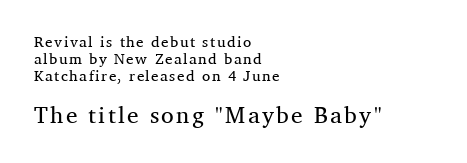
The characters are drawn with everyday or finer stroke widths. Regarding leading, the lines here are crowded together. Horizontal alignment here is leftward, the default for most running prose. Size hierarchy here favors the trailing block over the leading one. Beneath every word, the page is bare.
